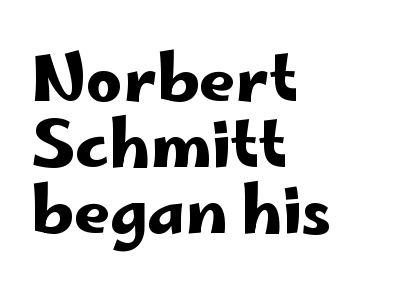
Think of a printed novel: that variable character pitch is what you see here. Is there much room between lines? No — they nearly touch. The space directly below the letters is spotless. Regarding serifs, this sample does without them. The text block is weighted toward the left margin, trailing off unevenly rightward.
